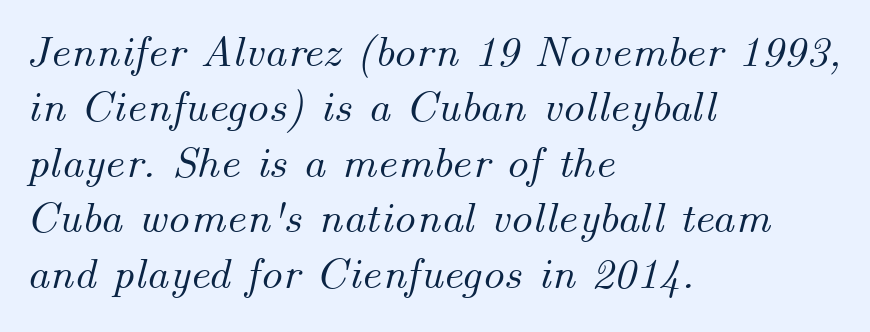
{"italic": "yes", "lean": "right", "slant_degrees": 14, "width": "normal", "stroke_contrast": "medium", "x_height": "small", "monospaced": "no", "underline": "no", "align": "left", "line_spacing": "normal", "line_spacing_ratio": 1.26, "letter_spacing": "normal", "letter_spacing_em": 0.0, "glyph_px": 44}
